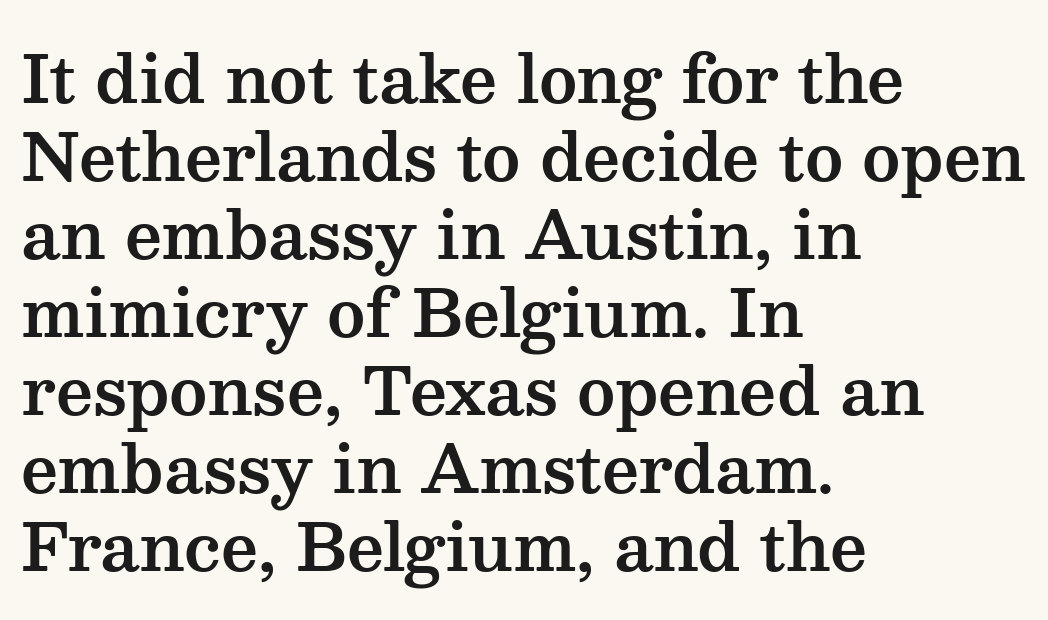
The image shows 65 px wide serif type, upright; set left-aligned, line spacing 1.2x, normal letter spacing, not underlined; medium stroke contrast and a medium x-height.
